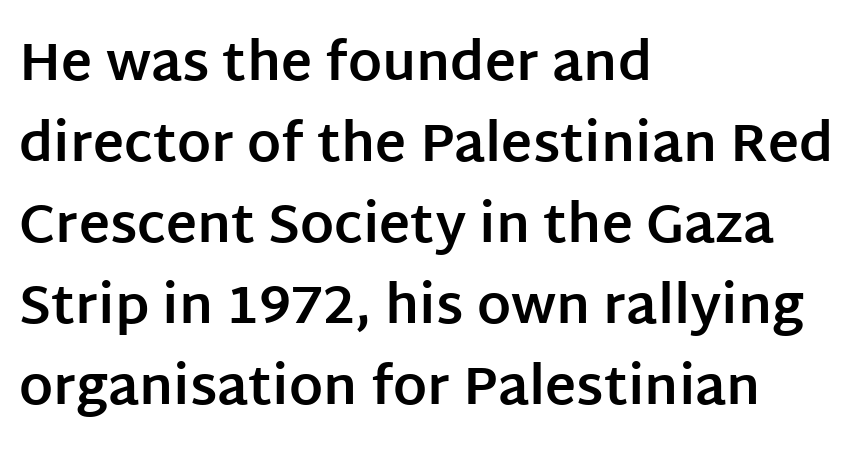
The image shows 53 px bold sans-serif type, upright; set left-aligned, normal line spacing (1.53x), normal letter spacing, not underlined; low stroke contrast and a large x-height.
